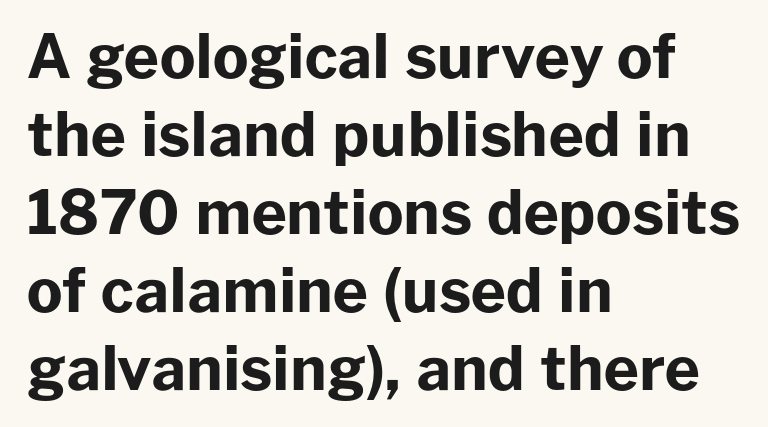
Q: Is the text bold? A: Yes.
Q: Is the text italic (slanted)? A: No, it is upright.
Q: Is the typeface a serif or a sans-serif typeface? A: Sans-serif.
Q: Is the text underlined? A: No.
Q: How is the paragraph aligned? A: Left-aligned.
Q: Is the spacing between letters normal or unusually wide? A: Normal.
Q: Is the spacing between lines tight, normal or loose? A: Normal.
Q: Width (condensed, normal, or wide)? A: Normal.
Q: Stroke contrast? A: Low.
Q: x-height? A: Medium.
Q: Monospaced? A: No.
